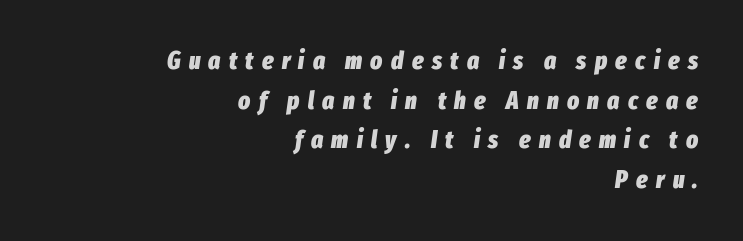
The image shows 25 px bold type, italic (leaning right); set right-aligned, normal line spacing (1.59x), unusually wide letter spacing (+0.33 em), not underlined.
